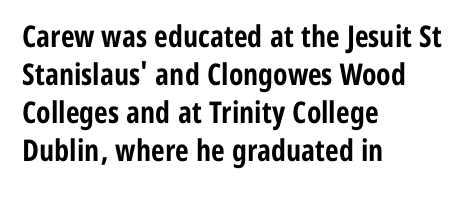
Q: Is the text bold? A: Yes.
Q: Is the text italic (slanted)? A: No, it is upright.
Q: Is the typeface a serif or a sans-serif typeface? A: Sans-serif.
Q: Is the text underlined? A: No.
Q: How is the paragraph aligned? A: Left-aligned.
Q: Is the spacing between letters normal or unusually wide? A: Normal.
Q: Is the spacing between lines tight, normal or loose? A: Normal.
Q: Width (condensed, normal, or wide)? A: Condensed.
Q: Stroke contrast? A: Low.
Q: x-height? A: Medium.
Q: Monospaced? A: No.
